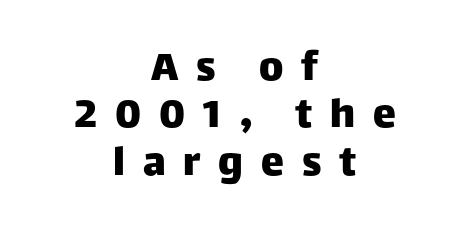
The image shows 46 px sans-serif type, upright; set centered, tight line spacing (1.03x), unusually wide letter spacing (+0.39 em), not underlined; low stroke contrast and a large x-height.
